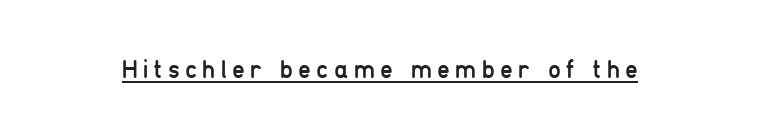
Q: Is the text bold? A: No.
Q: Is the text italic (slanted)? A: No, it is upright.
Q: Is the text underlined? A: Yes.
Q: Is the spacing between letters normal or unusually wide? A: Unusually wide.
